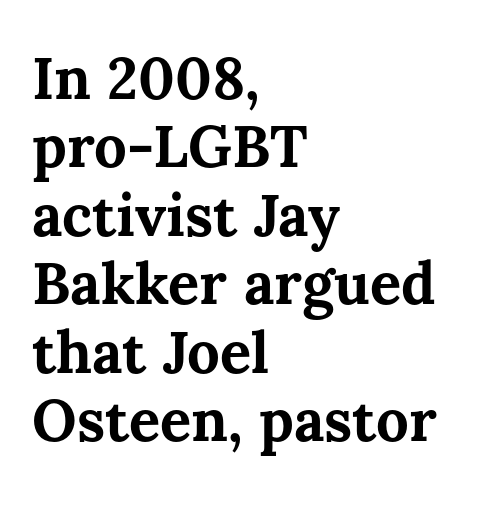
Plenty of ink on the page — the face is bold. Quick note: underline off. The rendering keeps characters at their native spacing. Do the characters align in a grid? No, the font is proportional. Upright lettering throughout. The lines are quadded left.
